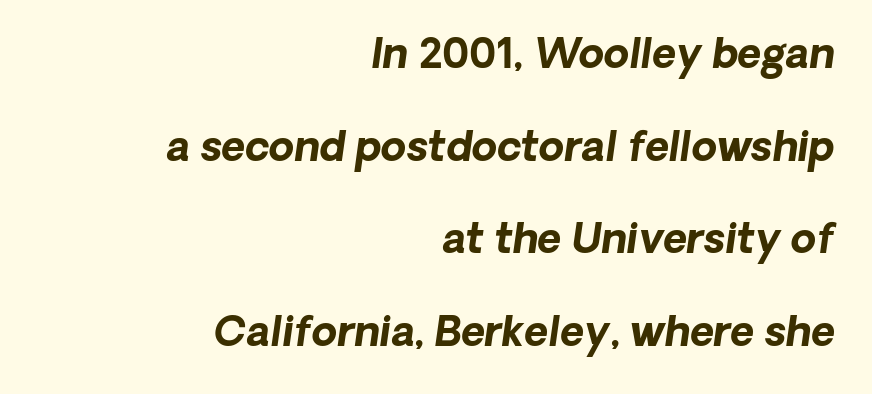
Q: Is the text bold? A: Yes.
Q: Is the text italic (slanted)? A: Yes, it leans right by about 8 degrees.
Q: Is the text underlined? A: No.
Q: How is the paragraph aligned? A: Right-aligned.
Q: Is the spacing between letters normal or unusually wide? A: Normal.
Q: Is the spacing between lines tight, normal or loose? A: Loose.
Q: Width (condensed, normal, or wide)? A: Normal.
Q: Stroke contrast? A: Low.
Q: x-height? A: Medium.
Q: Monospaced? A: No.
